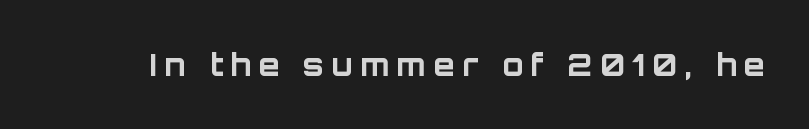
Q: Is the text bold? A: Yes.
Q: Is the text italic (slanted)? A: No, it is upright.
Q: Is the typeface a serif or a sans-serif typeface? A: Sans-serif.
Q: Is the text underlined? A: No.
Q: Is the spacing between letters normal or unusually wide? A: Unusually wide.
Q: Width (condensed, normal, or wide)? A: Normal.
Q: Stroke contrast? A: Low.
Q: x-height? A: Large.
Q: Monospaced? A: No.
